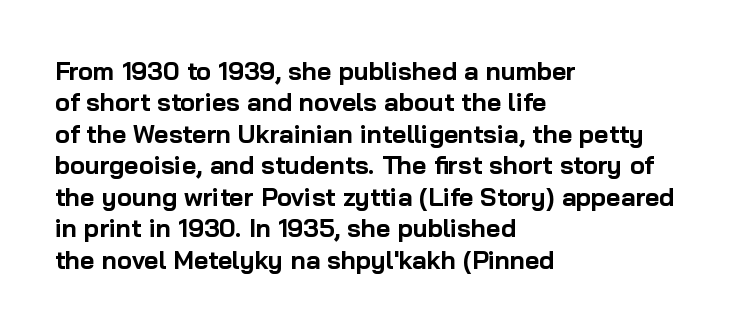
Q: Is the text bold? A: Yes.
Q: Is the text italic (slanted)? A: No, it is upright.
Q: Is the text underlined? A: No.
Q: How is the paragraph aligned? A: Left-aligned.
Q: Is the spacing between letters normal or unusually wide? A: Normal.
Q: Is the spacing between lines tight, normal or loose? A: Normal.
